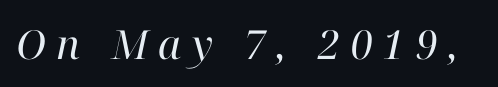
The image shows 40 px regular-weight serif type, italic (leaning right); set unusually wide letter spacing (+0.26 em), not underlined; high stroke contrast and a medium x-height.
